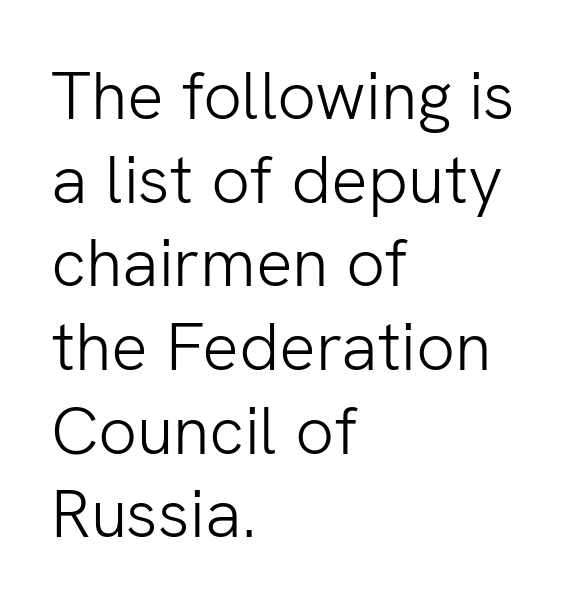
The image shows 68 px light sans-serif type, upright; set left-aligned, line spacing 1.23x, normal letter spacing, not underlined; low stroke contrast and a medium x-height.
